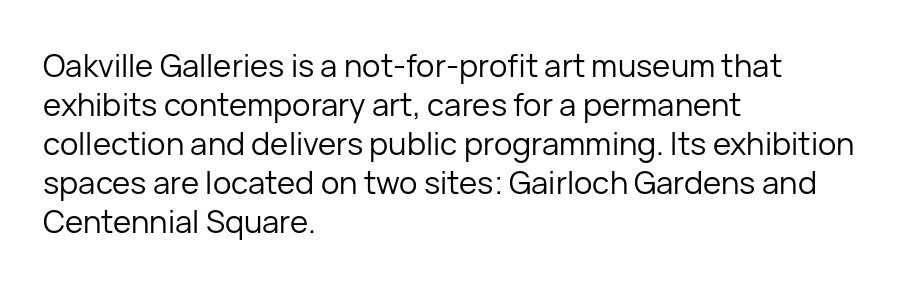
Q: Is the text bold? A: No.
Q: Is the text italic (slanted)? A: No, it is upright.
Q: Is the typeface a serif or a sans-serif typeface? A: Sans-serif.
Q: Is the text underlined? A: No.
Q: How is the paragraph aligned? A: Left-aligned.
Q: Is the spacing between letters normal or unusually wide? A: Normal.
Q: Is the spacing between lines tight, normal or loose? A: Normal.
Q: Width (condensed, normal, or wide)? A: Normal.
Q: Stroke contrast? A: Low.
Q: x-height? A: Medium.
Q: Monospaced? A: No.
